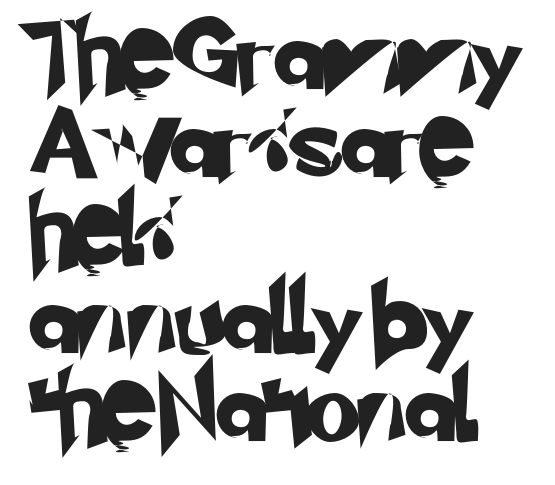
The tracking reads as untouched default to a designer's eye. The type family on display is of the sans-serif kind. This rendering features lettering with no underline. Proportional: the letters do not fall into vertical columns.
